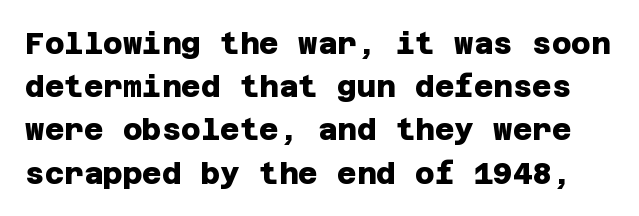
{"serif": "no", "bold": "yes", "weight": "heavy", "width": "normal", "stroke_contrast": "low", "x_height": "large", "underline": "no", "line_spacing": "normal", "line_spacing_ratio": 1.44, "letter_spacing": "normal", "letter_spacing_em": 0.0, "glyph_px": 30}
